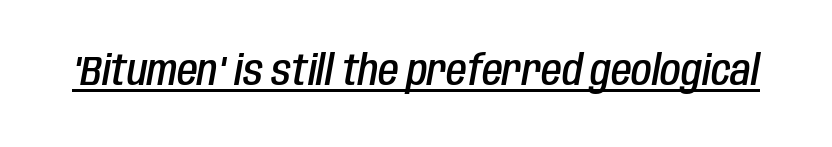
The image shows 42 px semibold, condensed type, italic (leaning right); set normal letter spacing, underlined; low stroke contrast and a large x-height.
